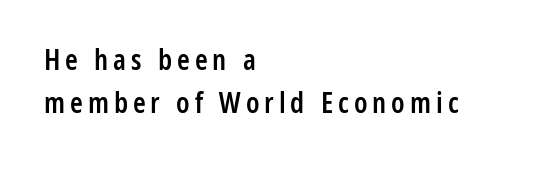
Characters remain perfectly vertical along every line. A clean baseline with only descenders dipping below it. A bit beefed up — I'd call it semibold rather than bold. Quick note: interline space is typical.
